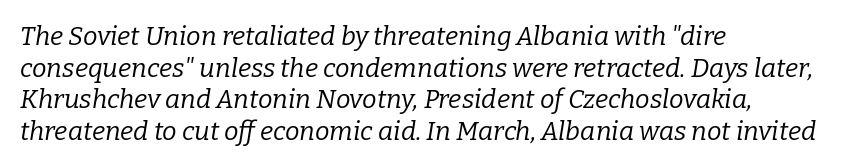
The image shows 26 px text type, italic (leaning right); set left-aligned, line spacing 1.22x, normal letter spacing, not underlined.
